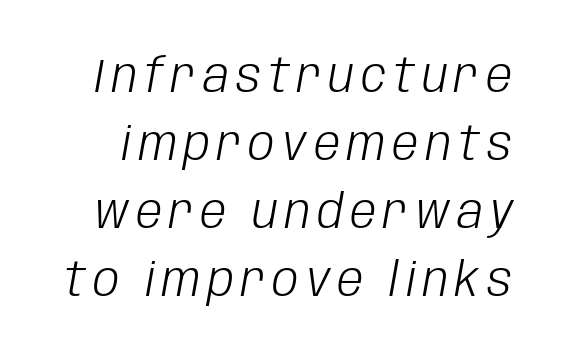
Is the type heavy? It reads as light-to-regular instead. There's an unmistakable incline to the writing here. You could not count columns in this text — the font is proportionally spaced. The designer left line spacing at the default. No word sits above an underline.
